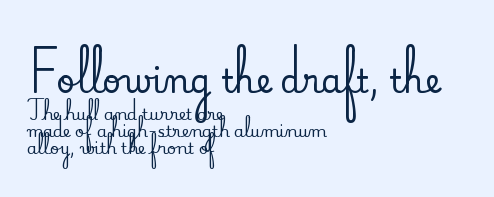
The image shows 33 px serif type, upright; set left-aligned, tight line spacing (1.05x), normal letter spacing, not underlined; the first (top) block is 2.06x larger; medium stroke contrast and a small x-height.
